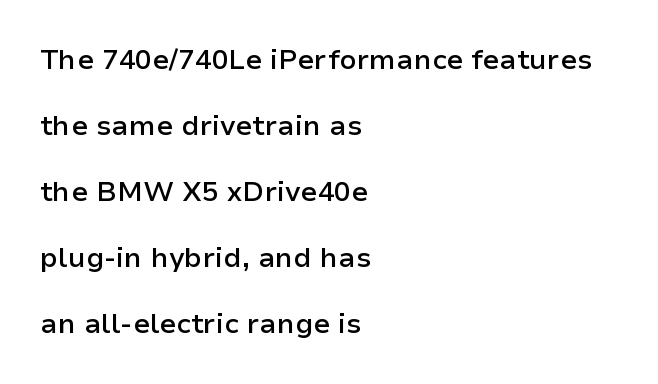
The passage shown has conventional tracking throughout. Underline: absent. What weight is shown? A semibold, between regular and bold. Left-aligned paragraph, ragged on the right.
